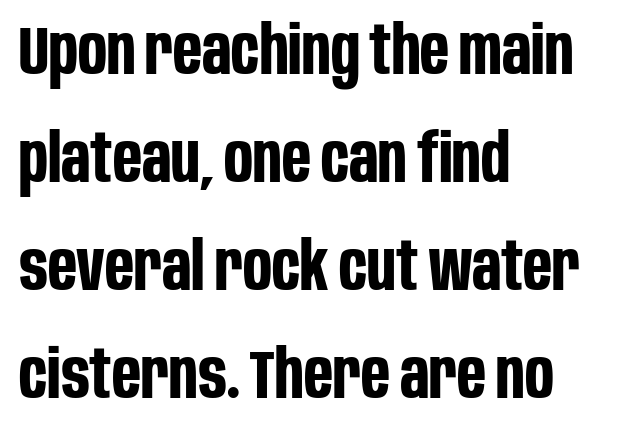
Q: Is the text bold? A: Yes.
Q: Is the text italic (slanted)? A: No, it is upright.
Q: Is the typeface a serif or a sans-serif typeface? A: Sans-serif.
Q: Is the text underlined? A: No.
Q: How is the paragraph aligned? A: Left-aligned.
Q: Is the spacing between letters normal or unusually wide? A: Normal.
Q: Is the spacing between lines tight, normal or loose? A: Normal.
Q: Width (condensed, normal, or wide)? A: Condensed.
Q: Stroke contrast? A: Low.
Q: x-height? A: Large.
Q: Monospaced? A: No.
